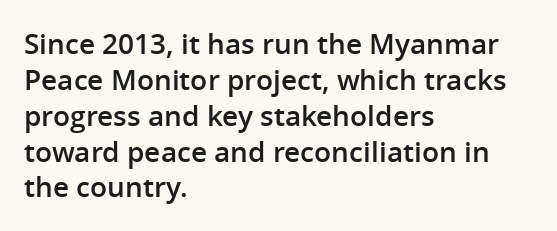
Observe the absence of serifs on each vertical stroke in this sample. The foot of each line stays bare and open. What weight is shown? A semibold, between regular and bold. Line spacing here is normal.
